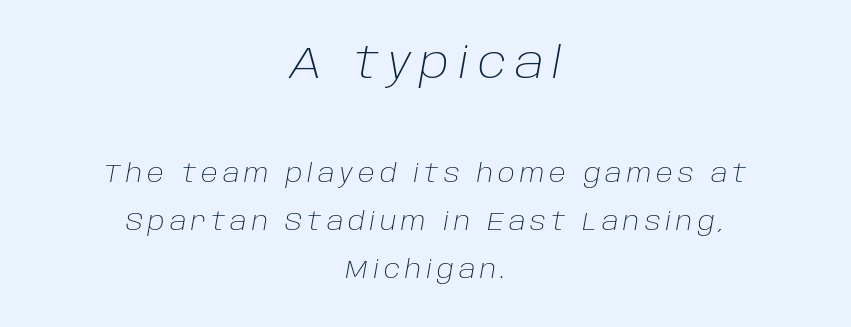
Is the letter spacing exaggerated? Yes — the characters are pushed far apart. Note the varied advance widths — an 'i' is clearly narrower than an 'm'. The paragraph shown floats in the horizontal middle. A great deal of white space separates one row of letters from the next. Weight class: somewhere from thin through regular. The strip under each line holds only bare page.
